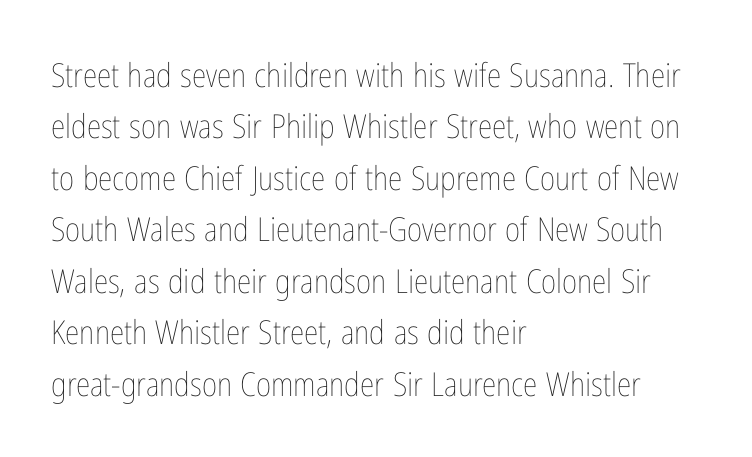
Q: Is the text bold? A: No.
Q: Is the text italic (slanted)? A: No, it is upright.
Q: Is the text underlined? A: No.
Q: How is the paragraph aligned? A: Left-aligned.
Q: Is the spacing between letters normal or unusually wide? A: Normal.
Q: Is the spacing between lines tight, normal or loose? A: Normal.
Q: Width (condensed, normal, or wide)? A: Condensed.
Q: Stroke contrast? A: Low.
Q: x-height? A: Medium.
Q: Monospaced? A: No.
